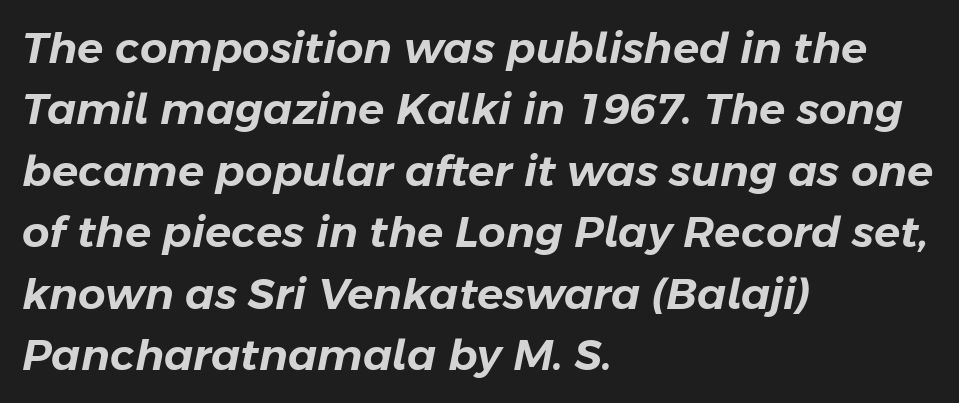
The image shows 43 px text type, italic (leaning right); set left-aligned, normal line spacing (1.43x), normal letter spacing, not underlined; low stroke contrast and a medium x-height.
